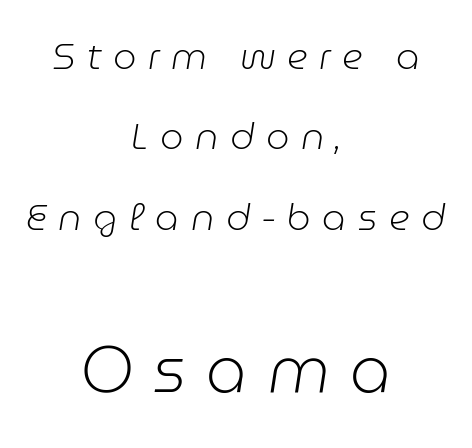
{"italic": "yes", "lean": "right", "slant_degrees": 9, "bold": "no", "weight": "light", "width": "normal", "stroke_contrast": "low", "x_height": "medium", "monospaced": "no", "underline": "no", "align": "center", "line_spacing": "loose", "line_spacing_ratio": 2.17, "letter_spacing": "wide", "letter_spacing_em": 0.31, "larger_block": "second", "size_ratio": 1.73, "glyph_px": 64}
